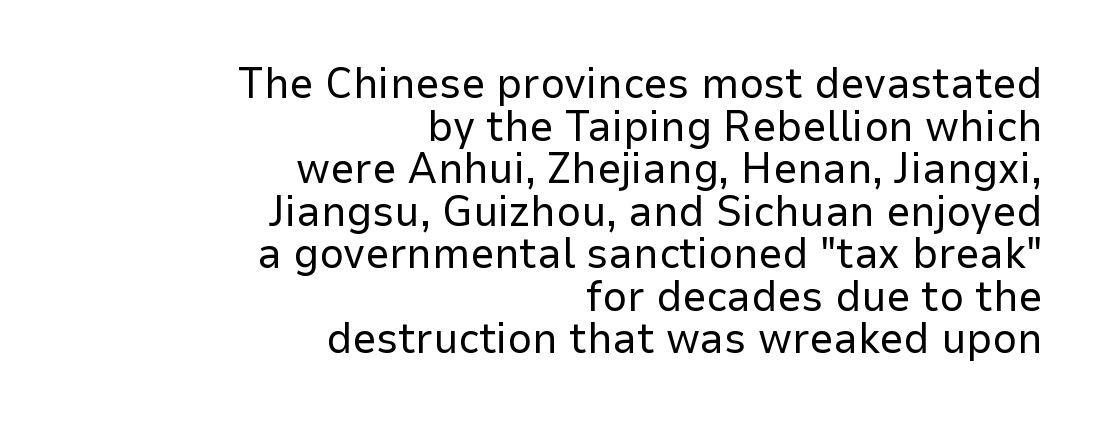
Q: Is the text bold? A: No.
Q: Is the text italic (slanted)? A: No, it is upright.
Q: Is the typeface a serif or a sans-serif typeface? A: Sans-serif.
Q: Is the text underlined? A: No.
Q: How is the paragraph aligned? A: Right-aligned.
Q: Is the spacing between letters normal or unusually wide? A: Normal.
Q: Is the spacing between lines tight, normal or loose? A: Tight.
Q: Width (condensed, normal, or wide)? A: Normal.
Q: Stroke contrast? A: Low.
Q: x-height? A: Medium.
Q: Monospaced? A: No.
